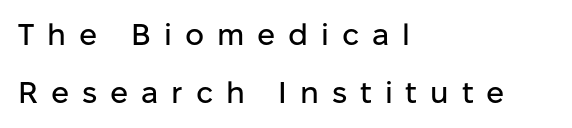
This sample uses a sans-serif face. Is this a fixed-width face? No — the glyphs have proportional, varying widths. Style check: upright. Horizontally, the lines are justified to the leading edge only. Underline: absent.
